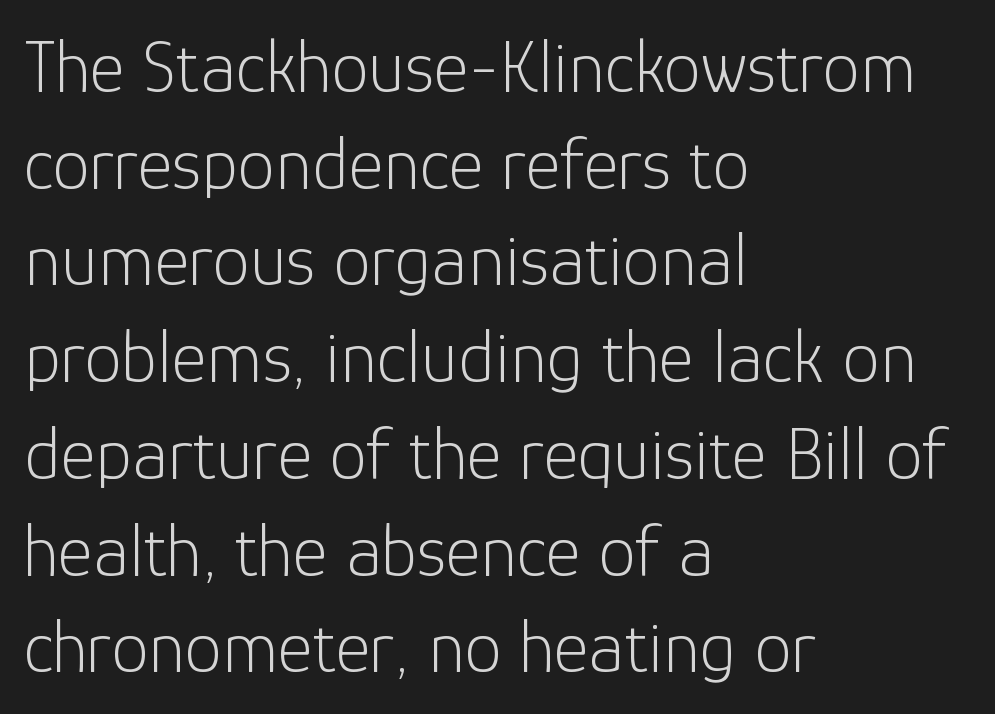
Q: Is the text bold? A: No.
Q: Is the text italic (slanted)? A: No, it is upright.
Q: Is the typeface a serif or a sans-serif typeface? A: Sans-serif.
Q: Is the text underlined? A: No.
Q: How is the paragraph aligned? A: Left-aligned.
Q: Is the spacing between letters normal or unusually wide? A: Normal.
Q: Is the spacing between lines tight, normal or loose? A: Normal.
Q: Width (condensed, normal, or wide)? A: Normal.
Q: Stroke contrast? A: Low.
Q: x-height? A: Medium.
Q: Monospaced? A: No.
